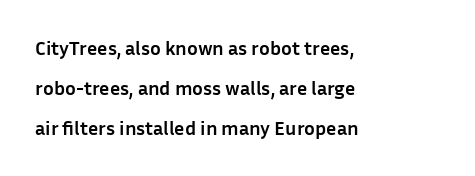
A typesetter would mark this as roman, not italic. Vertical spacing — loose. Caption: bold face, heavy strokes. Unmarked baselines from the first word to the last.
